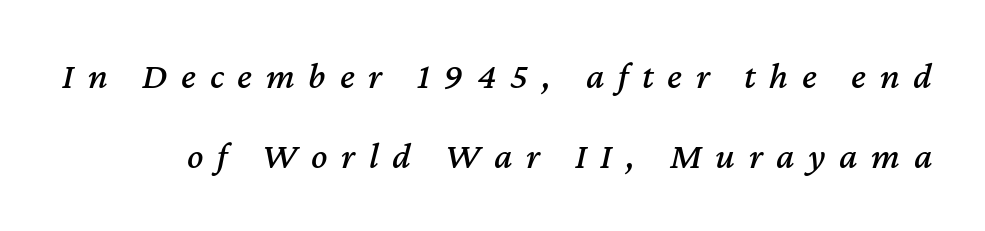
The glyphs look as if they've been sheared to an angle. The line texture is sparse and dotted thanks to wide tracking. Any mark beneath the type? The region is blank. Proportional: the letters do not fall into vertical columns. Airy leading.
